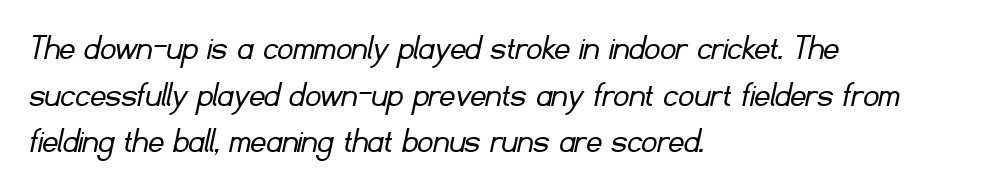
Compared with a centered layout, this one pins lines to the left instead. Each letter keeps its own natural width here, so spacing adapts to shape. I'd call this a sans setting — the letters go barefoot. The words here are not underlined. Heaviness? Minimal to ordinary, like unemphasized prose.
